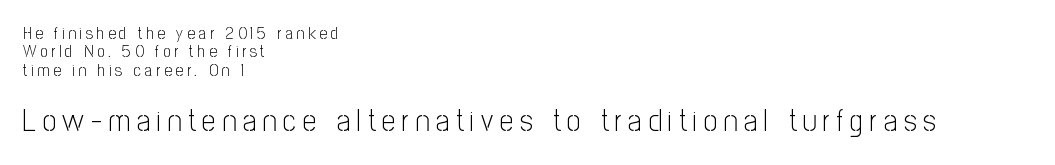
{"serif": "no", "italic": "no", "bold": "no", "weight": "light", "width": "condensed", "stroke_contrast": "low", "x_height": "medium", "monospaced": "no", "underline": "no", "align": "left", "line_spacing": "tight", "line_spacing_ratio": 1.08, "letter_spacing": "wide", "letter_spacing_em": 0.22, "larger_block": "second", "size_ratio": 1.76, "glyph_px": 30}
